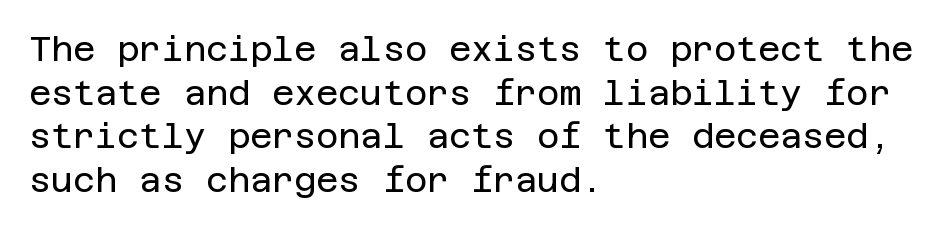
Q: Is the text bold? A: No.
Q: Is the text italic (slanted)? A: No, it is upright.
Q: Is the typeface a serif or a sans-serif typeface? A: Sans-serif.
Q: Is the text underlined? A: No.
Q: How is the paragraph aligned? A: Left-aligned.
Q: Is the spacing between letters normal or unusually wide? A: Normal.
Q: Is the spacing between lines tight, normal or loose? A: Normal.
Q: Width (condensed, normal, or wide)? A: Normal.
Q: Stroke contrast? A: Low.
Q: x-height? A: Large.
